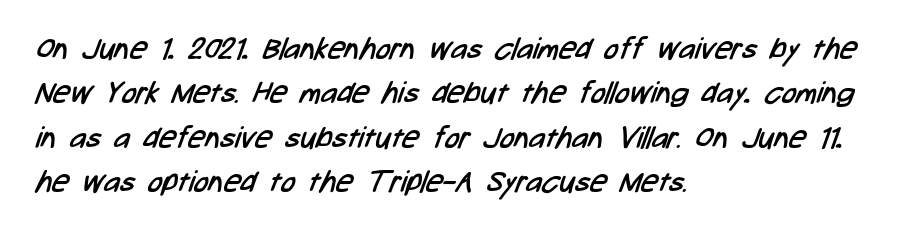
Q: Is the text bold? A: No.
Q: Is the typeface a serif or a sans-serif typeface? A: Sans-serif.
Q: Is the text underlined? A: No.
Q: How is the paragraph aligned? A: Left-aligned.
Q: Is the spacing between letters normal or unusually wide? A: Normal.
Q: Is the spacing between lines tight, normal or loose? A: Normal.
Q: Width (condensed, normal, or wide)? A: Condensed.
Q: Stroke contrast? A: Low.
Q: x-height? A: Medium.
Q: Monospaced? A: No.
